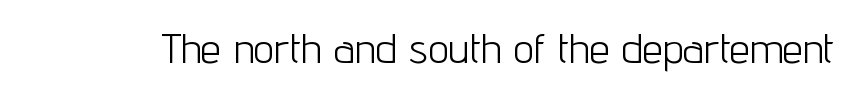
{"serif": "no", "italic": "no", "bold": "no", "weight": "light", "width": "condensed", "stroke_contrast": "low", "x_height": "medium", "monospaced": "no", "underline": "no", "letter_spacing": "normal", "letter_spacing_em": 0.0, "glyph_px": 41}
